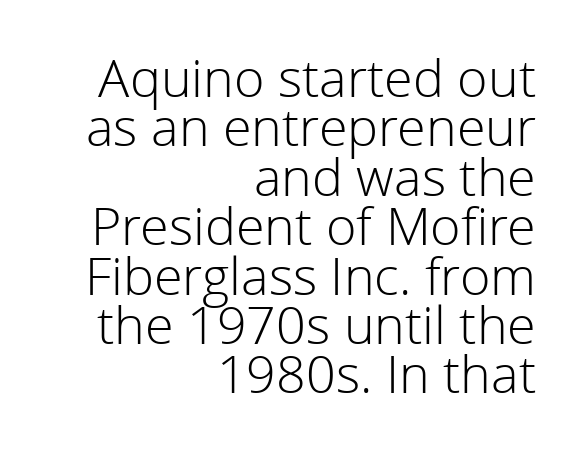
The image shows 52 px light sans-serif type, upright; set right-aligned, tight line spacing (0.95x), normal letter spacing, not underlined; low stroke contrast and a medium x-height.
